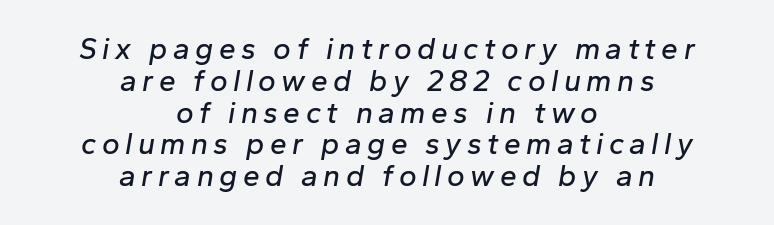
These lines huddle together more closely than default settings would place them. Proportional: the letters do not fall into vertical columns. Descenders are the only things crossing below the line. Centered paragraph, ragged on both sides. An italicized treatment has been applied to the whole sample.
